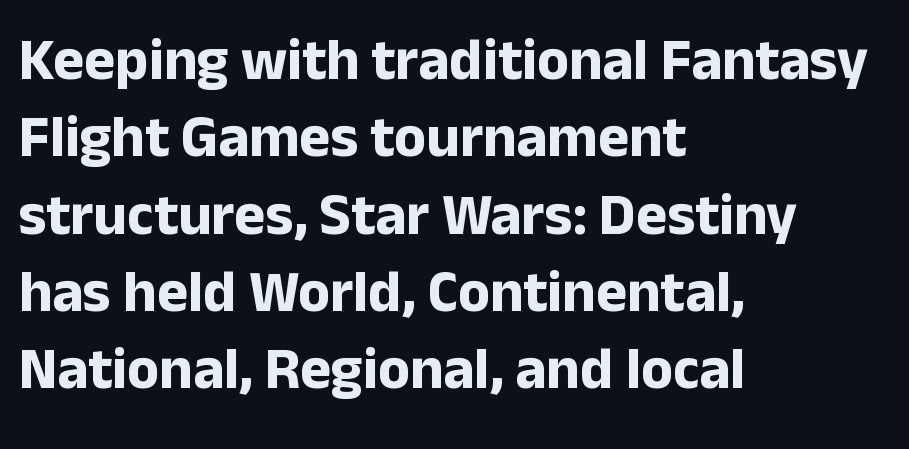
The image shows 59 px bold sans-serif type, upright; set left-aligned, normal line spacing (1.31x), normal letter spacing, not underlined; low stroke contrast and a medium x-height.
